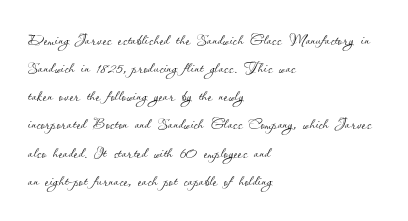
The image shows 21 px text type; set left-aligned, normal line spacing (1.34x), normal letter spacing, not underlined.
